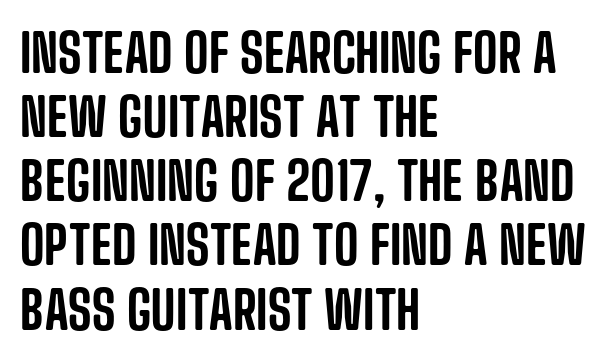
{"serif": "no", "italic": "no", "width": "condensed", "stroke_contrast": "low", "x_height": "large", "monospaced": "no", "underline": "no", "align": "left", "line_spacing_ratio": 1.21, "letter_spacing": "normal", "letter_spacing_em": 0.0, "glyph_px": 53}
